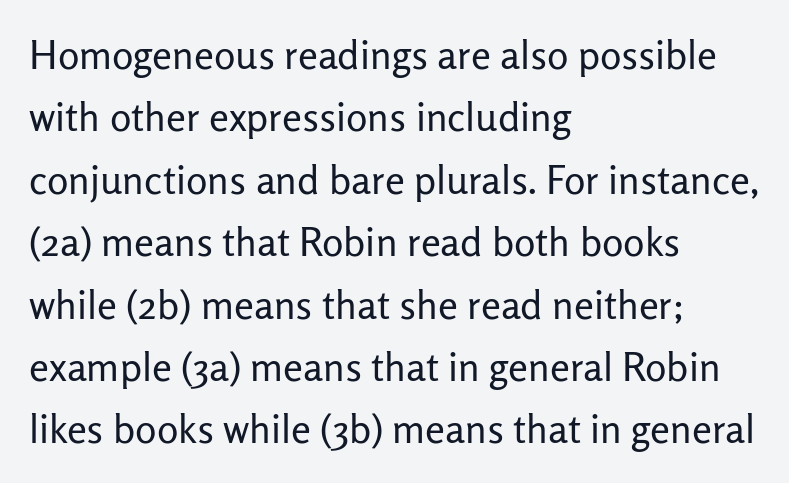
The letters advance in unequal steps, a hallmark of proportional type. A light-to-regular cut is what we see here. Alignment: flush left. Successive baselines arrive at the customary interval. The words here are not underlined. Every character sits straight up, as roman type does.
